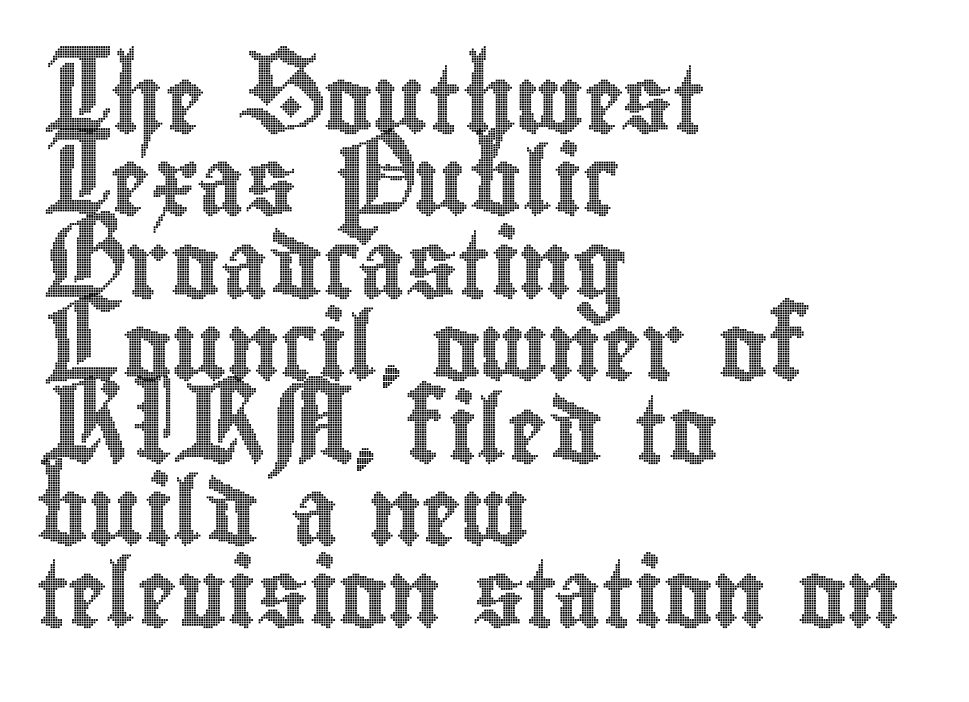
Q: Is the text italic (slanted)? A: No, it is upright.
Q: Is the text underlined? A: No.
Q: How is the paragraph aligned? A: Left-aligned.
Q: Is the spacing between letters normal or unusually wide? A: Normal.
Q: Width (condensed, normal, or wide)? A: Condensed.
Q: x-height? A: Small.
Q: Monospaced? A: No.
